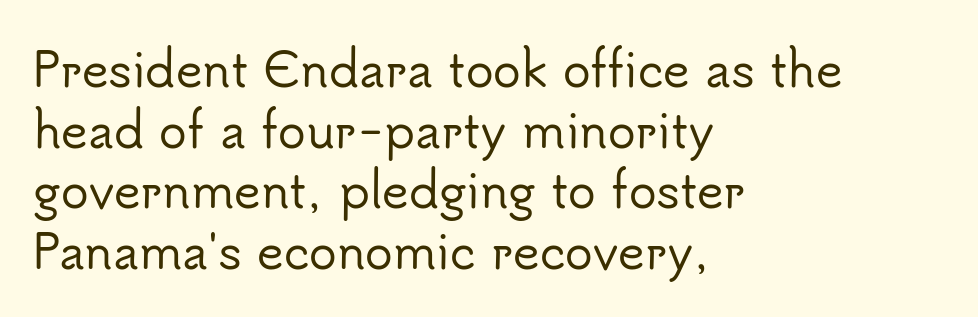
Q: Is the text italic (slanted)? A: No, it is upright.
Q: Is the typeface a serif or a sans-serif typeface? A: Sans-serif.
Q: Is the text underlined? A: No.
Q: How is the paragraph aligned? A: Left-aligned.
Q: Is the spacing between letters normal or unusually wide? A: Normal.
Q: Is the spacing between lines tight, normal or loose? A: Normal.
Q: Width (condensed, normal, or wide)? A: Normal.
Q: Stroke contrast? A: Low.
Q: x-height? A: Small.
Q: Monospaced? A: No.
